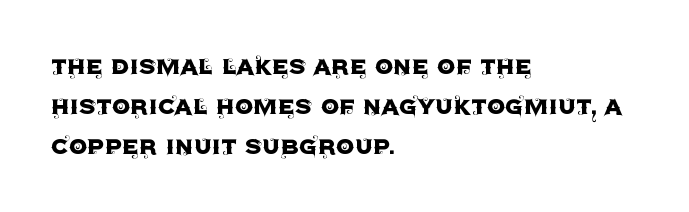
Q: Is the text italic (slanted)? A: No, it is upright.
Q: Is the typeface a serif or a sans-serif typeface? A: Sans-serif.
Q: Is the text underlined? A: No.
Q: How is the paragraph aligned? A: Left-aligned.
Q: Is the spacing between letters normal or unusually wide? A: Normal.
Q: Is the spacing between lines tight, normal or loose? A: Normal.
Q: Width (condensed, normal, or wide)? A: Normal.
Q: x-height? A: Large.
Q: Monospaced? A: No.
